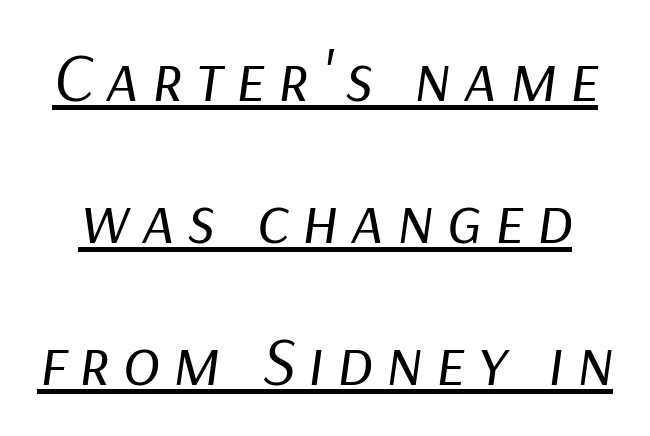
{"italic": "yes", "lean": "right", "slant_degrees": 9, "bold": "no", "weight": "regular", "width": "normal", "stroke_contrast": "low", "x_height": "medium", "monospaced": "no", "underline": "yes", "line_spacing": "loose", "line_spacing_ratio": 2.06, "glyph_px": 69}
